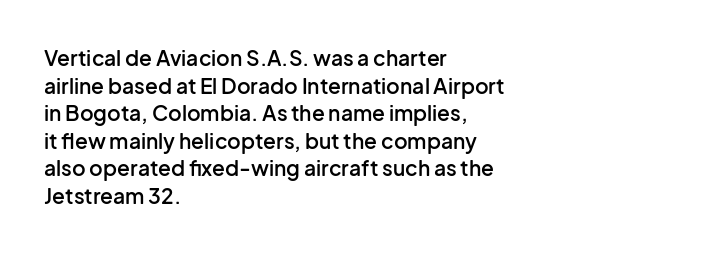
The image shows 21 px text type, upright; set left-aligned, normal line spacing (1.31x), normal letter spacing, not underlined.
